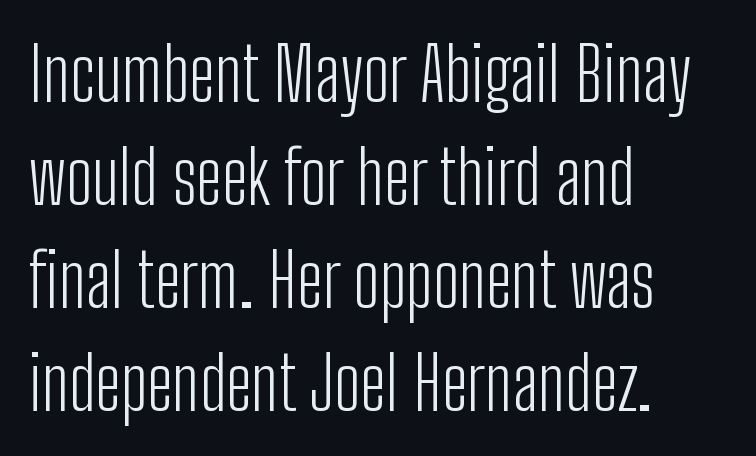
{"serif": "no", "italic": "no", "bold": "no", "weight": "light", "width": "condensed", "stroke_contrast": "low", "x_height": "medium", "monospaced": "no", "underline": "no", "align": "left", "line_spacing": "normal", "line_spacing_ratio": 1.39, "letter_spacing": "normal", "letter_spacing_em": 0.0, "glyph_px": 74}
